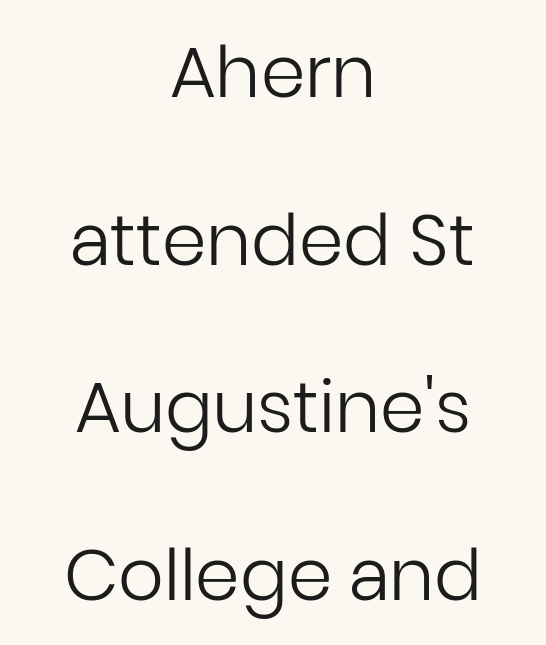
{"serif": "no", "italic": "no", "bold": "no", "weight": "regular", "width": "normal", "stroke_contrast": "low", "x_height": "medium", "monospaced": "no", "underline": "no", "align": "center", "line_spacing": "loose", "line_spacing_ratio": 2.36, "letter_spacing": "normal", "letter_spacing_em": 0.0, "glyph_px": 71}
